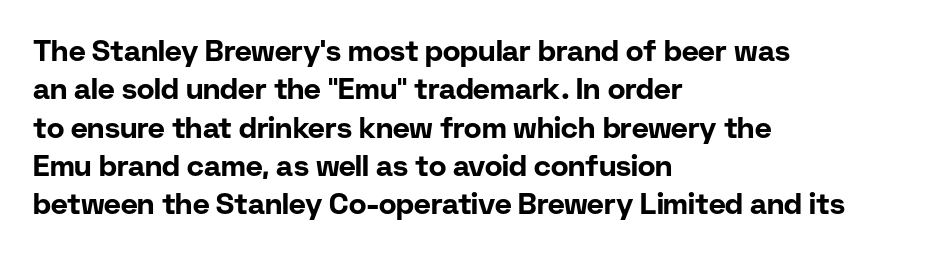
{"serif": "no", "italic": "no", "bold": "yes", "weight": "bold", "width": "normal", "stroke_contrast": "low", "x_height": "medium", "monospaced": "no", "underline": "no", "align": "left", "line_spacing": "normal", "line_spacing_ratio": 1.32, "letter_spacing": "normal", "letter_spacing_em": 0.0, "glyph_px": 29}
